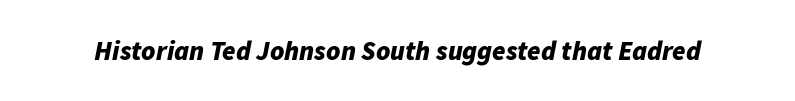
The space beneath each line is pristine and unruled. Is the type slanted? Yes — the strokes lean at a clear angle. What stands out about the letter spacing? Nothing — it is the standard amount. Pretty heavy lettering here — definitely bold.
